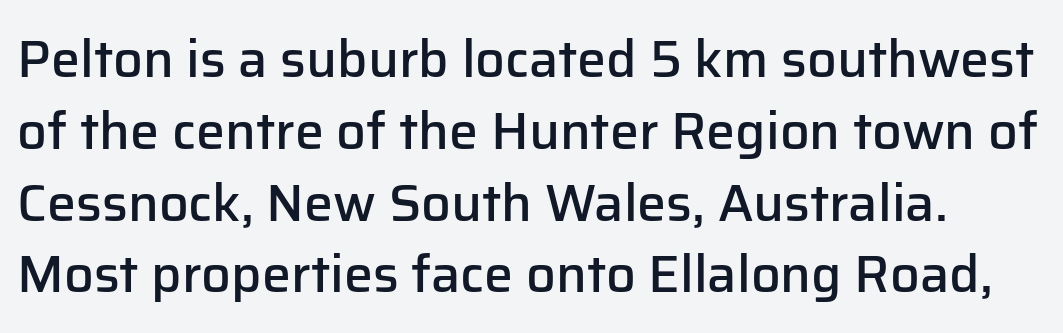
The image shows 52 px semibold sans-serif type, upright; set normal line spacing (1.38x), normal letter spacing, not underlined; low stroke contrast and a medium x-height.
